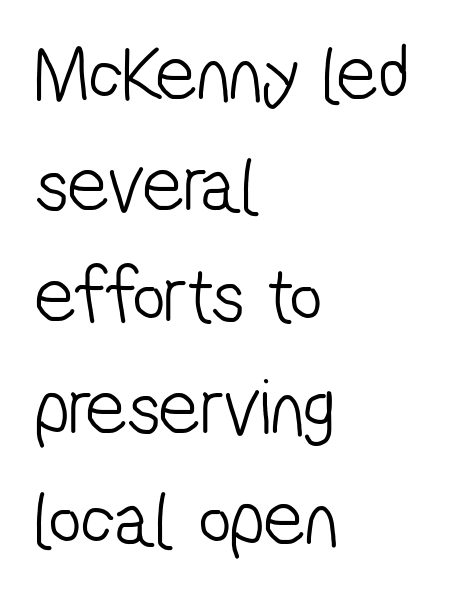
The rag falls on the right side of this text block. The typeface chosen for these lines omits serifs. Standard letterfit; no display-style spreading of the glyphs. Varying glyph widths throughout — classic text-font behaviour. Words float on clear page, feet unadorned.
